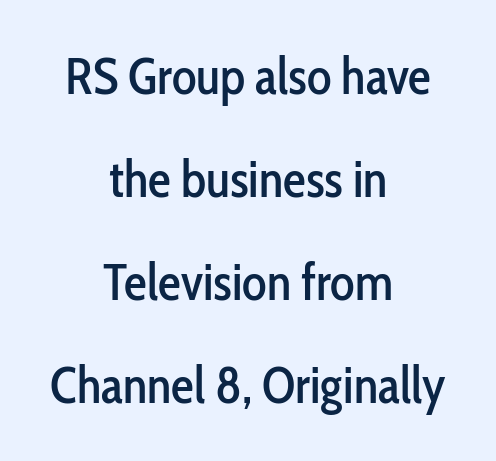
The image shows 51 px condensed sans-serif type, upright; set centered, loose line spacing (2.02x), normal letter spacing, not underlined; low stroke contrast and a medium x-height.
